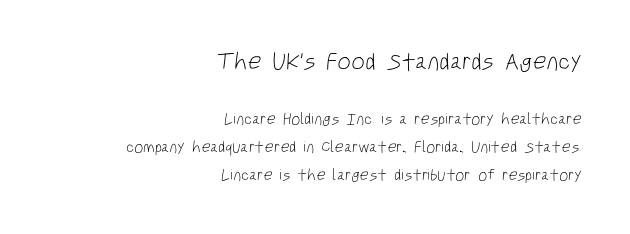
The image shows 24 px text type; set right-aligned, line spacing 1.77x, normal letter spacing, not underlined; the first (top) block is 1.5x larger.
